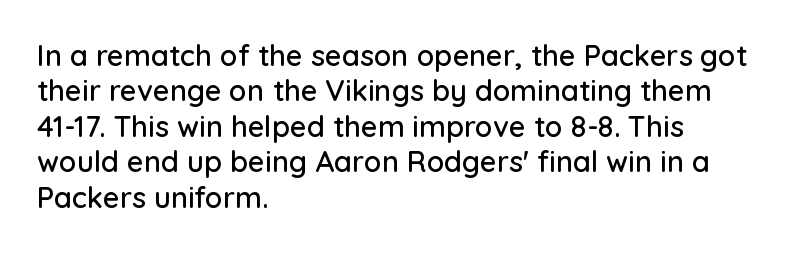
The image shows 29 px sans-serif type, upright; set left-aligned, line spacing 1.22x, normal letter spacing, not underlined; low stroke contrast and a medium x-height.
